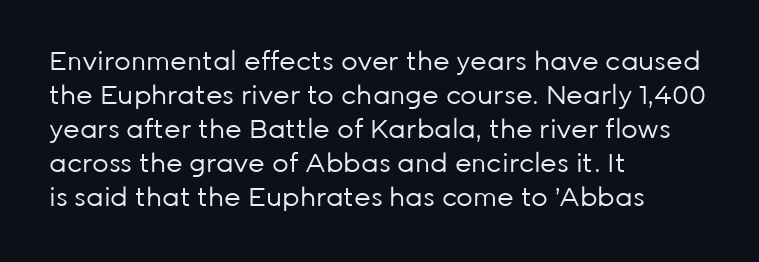
Q: Is the text bold? A: No.
Q: Is the text italic (slanted)? A: No, it is upright.
Q: Is the text underlined? A: No.
Q: How is the paragraph aligned? A: Left-aligned.
Q: Is the spacing between letters normal or unusually wide? A: Normal.
Q: Is the spacing between lines tight, normal or loose? A: Normal.
